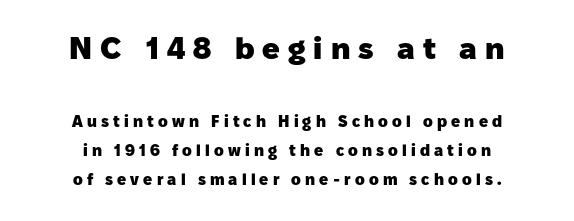
Regarding serifs, this sample does without them. The baseline area is clear. The passage shown is emphatically bold. This sample uses an upright cut, with every glyph sitting square on the baseline.
